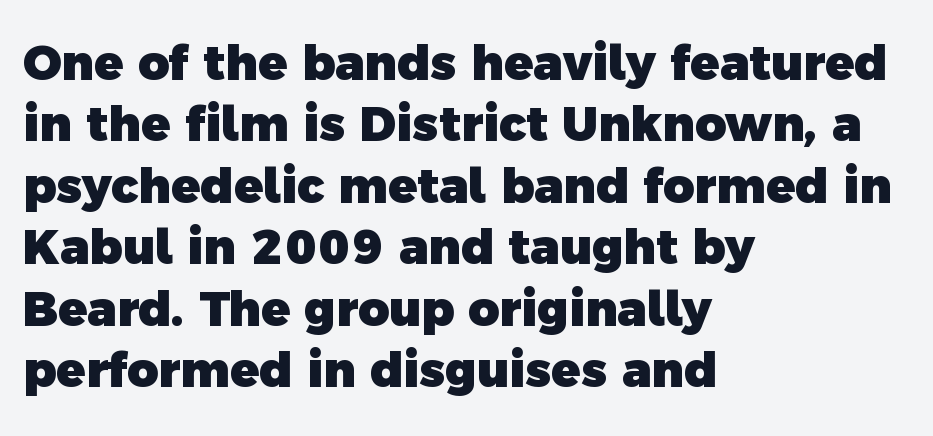
{"serif": "no", "bold": "yes", "weight": "heavy", "width": "normal", "x_height": "medium", "monospaced": "no", "underline": "no", "align": "left", "line_spacing": "normal", "line_spacing_ratio": 1.28, "letter_spacing": "normal", "letter_spacing_em": 0.0, "glyph_px": 48}
